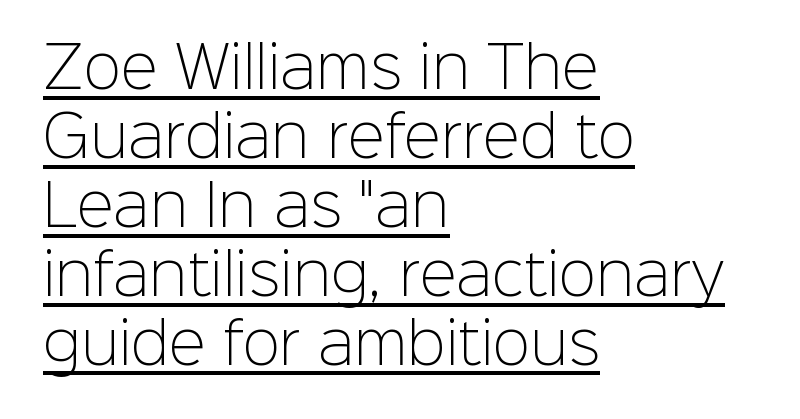
{"serif": "no", "italic": "no", "bold": "no", "weight": "light", "width": "normal", "stroke_contrast": "low", "x_height": "medium", "monospaced": "no", "underline": "yes", "align": "left", "line_spacing_ratio": 1.23, "letter_spacing": "normal", "letter_spacing_em": 0.0, "glyph_px": 56}
